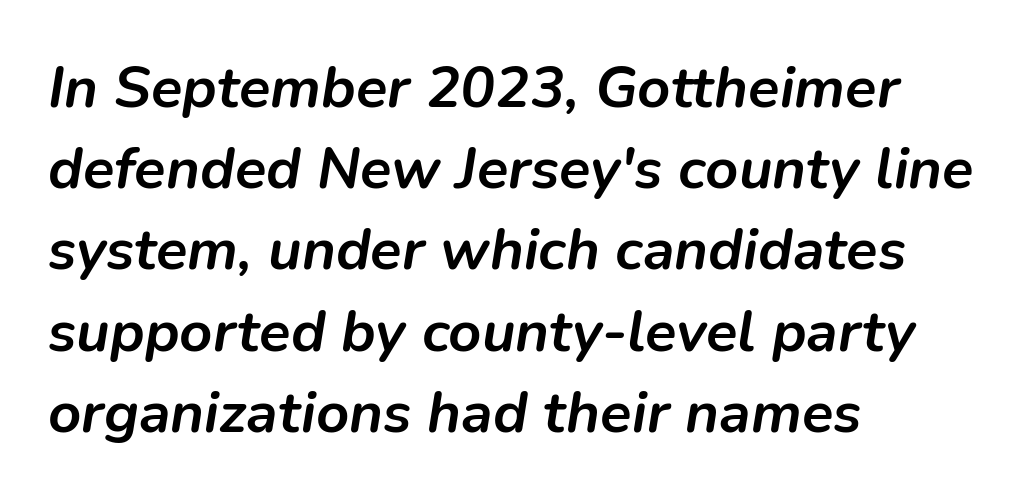
The image shows 58 px semibold type, italic (leaning right); set left-aligned, normal line spacing (1.4x), normal letter spacing, not underlined; low stroke contrast and a medium x-height.
